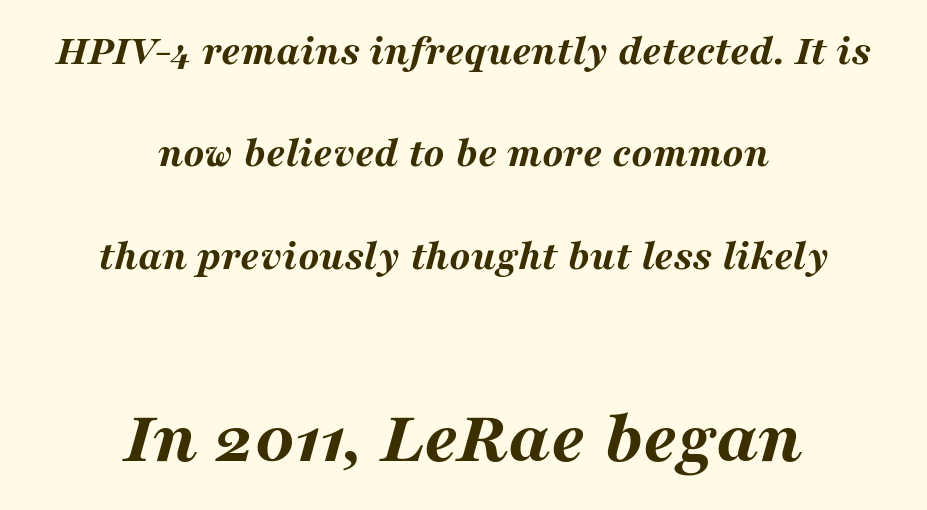
{"italic": "yes", "lean": "right", "slant_degrees": 16, "bold": "yes", "weight": "bold", "width": "wide", "stroke_contrast": "medium", "x_height": "medium", "monospaced": "no", "underline": "no", "align": "center", "line_spacing": "loose", "line_spacing_ratio": 2.38, "letter_spacing": "normal", "letter_spacing_em": 0.0, "larger_block": "second", "size_ratio": 1.77, "glyph_px": 76}
